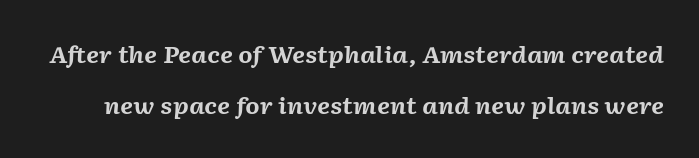
Q: Is the text bold? A: Yes.
Q: Is the text italic (slanted)? A: Yes, it leans right by about 2 degrees.
Q: Is the text underlined? A: No.
Q: Is the spacing between letters normal or unusually wide? A: Normal.
Q: Is the spacing between lines tight, normal or loose? A: Loose.
